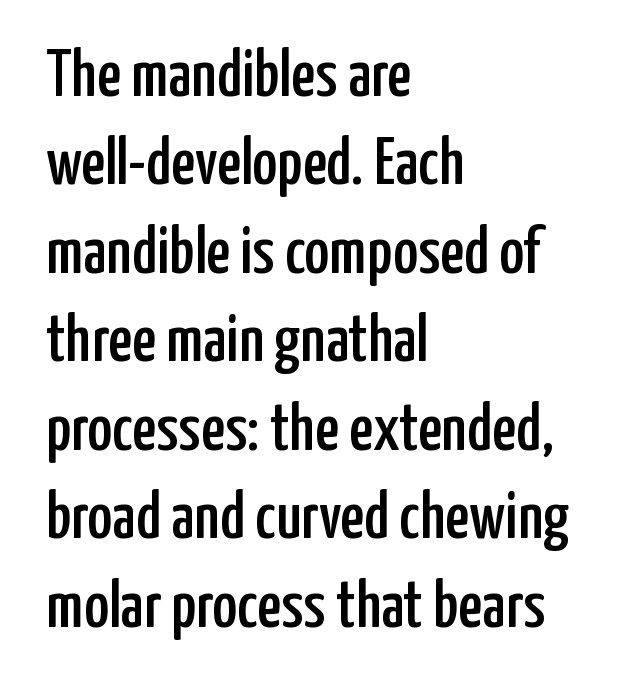
Q: Is the text italic (slanted)? A: No, it is upright.
Q: Is the typeface a serif or a sans-serif typeface? A: Sans-serif.
Q: Is the text underlined? A: No.
Q: How is the paragraph aligned? A: Left-aligned.
Q: Is the spacing between letters normal or unusually wide? A: Normal.
Q: Is the spacing between lines tight, normal or loose? A: Normal.
Q: Width (condensed, normal, or wide)? A: Condensed.
Q: Stroke contrast? A: Low.
Q: x-height? A: Medium.
Q: Monospaced? A: No.
